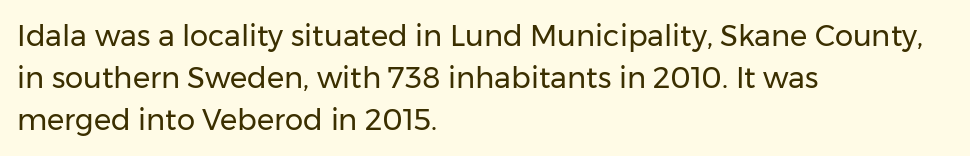
Think of a printed novel: that variable character pitch is what you see here. The weight tops out at a normal text grade. Evenly set lines give the paragraph a standard silhouette. The letters stand upright; this is a roman face. No word sits above an underline.
